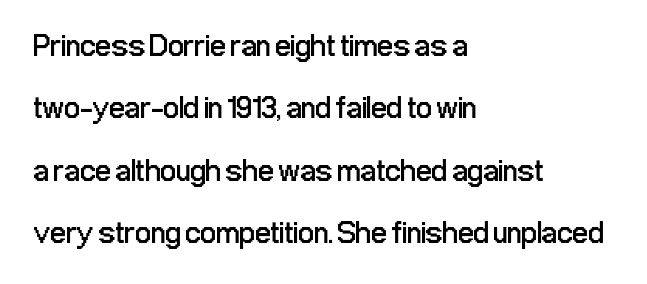
The image shows 31 px regular-weight, condensed sans-serif type, upright; set left-aligned, loose line spacing (2.01x), normal letter spacing, not underlined; low stroke contrast and a medium x-height.
